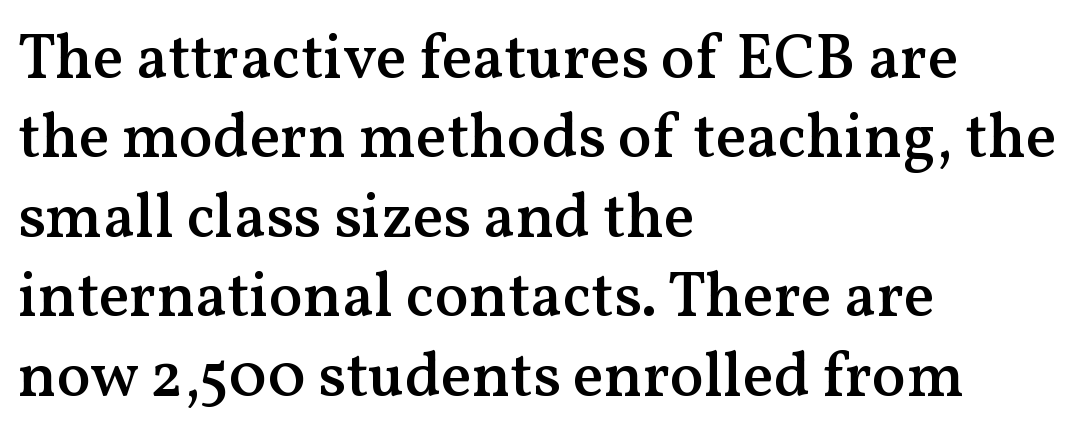
Q: Is the text bold? A: Semi-bold.
Q: Is the text italic (slanted)? A: No, it is upright.
Q: Is the typeface a serif or a sans-serif typeface? A: Serif.
Q: Is the text underlined? A: No.
Q: How is the paragraph aligned? A: Left-aligned.
Q: Is the spacing between letters normal or unusually wide? A: Normal.
Q: Is the spacing between lines tight, normal or loose? A: Normal.
Q: Width (condensed, normal, or wide)? A: Normal.
Q: Stroke contrast? A: Medium.
Q: x-height? A: Medium.
Q: Monospaced? A: No.
